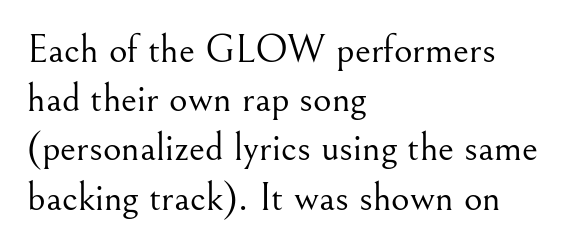
Q: Is the text bold? A: No.
Q: Is the text italic (slanted)? A: No, it is upright.
Q: Is the typeface a serif or a sans-serif typeface? A: Serif.
Q: Is the text underlined? A: No.
Q: How is the paragraph aligned? A: Left-aligned.
Q: Is the spacing between letters normal or unusually wide? A: Normal.
Q: Width (condensed, normal, or wide)? A: Normal.
Q: Stroke contrast? A: Medium.
Q: x-height? A: Small.
Q: Monospaced? A: No.
